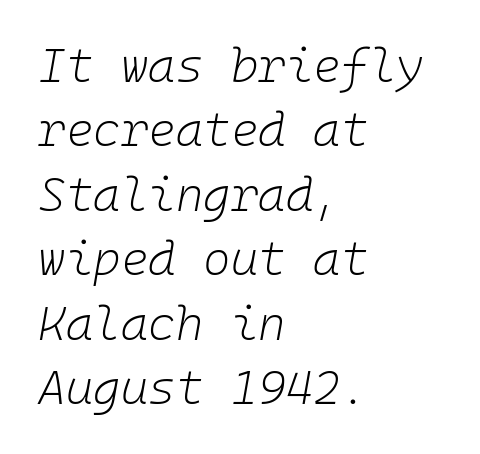
Q: Is the text bold? A: No.
Q: Is the text italic (slanted)? A: Yes, it leans right by about 10 degrees.
Q: Is the text underlined? A: No.
Q: How is the paragraph aligned? A: Left-aligned.
Q: Is the spacing between letters normal or unusually wide? A: Normal.
Q: Is the spacing between lines tight, normal or loose? A: Normal.
Q: Width (condensed, normal, or wide)? A: Normal.
Q: Stroke contrast? A: Low.
Q: x-height? A: Medium.
Q: Monospaced? A: Yes.
